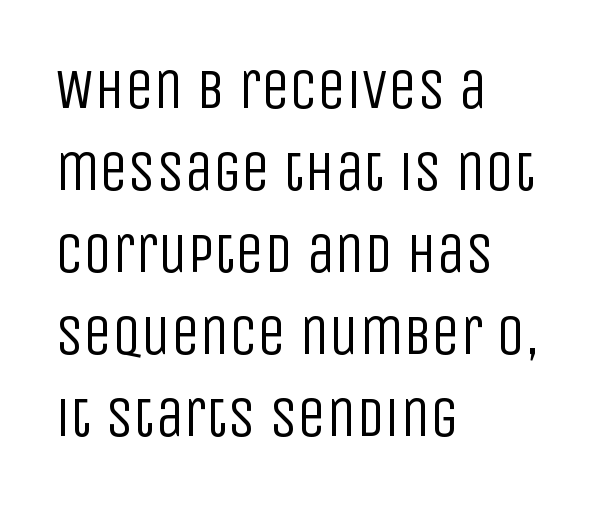
This rendering leaves character spacing at its baseline value. Check where the strokes stop: nothing finishes them off — pure sans. Stems here are at most as thick as an everyday book face. Do the letters lean? They stand straight. The text block is weighted toward the left margin, trailing off unevenly rightward. Think of a printed novel: that variable character pitch is what you see here.
